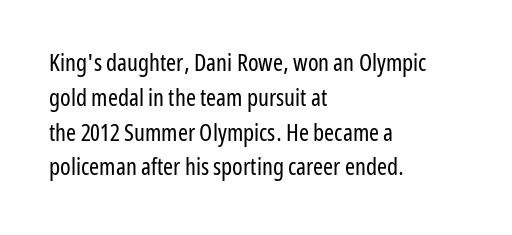
Q: Is the text bold? A: No.
Q: Is the text italic (slanted)? A: No, it is upright.
Q: Is the text underlined? A: No.
Q: How is the paragraph aligned? A: Left-aligned.
Q: Is the spacing between letters normal or unusually wide? A: Normal.
Q: Is the spacing between lines tight, normal or loose? A: Normal.
